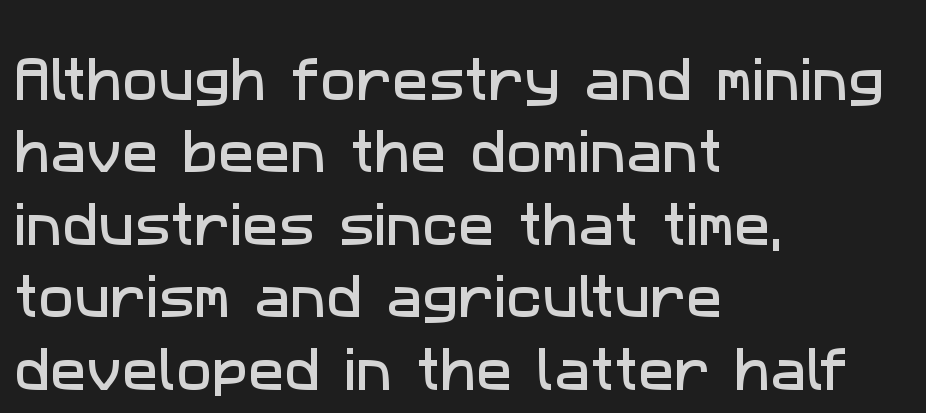
{"serif": "no", "width": "normal", "stroke_contrast": "low", "x_height": "medium", "monospaced": "no", "underline": "no", "align": "left", "line_spacing": "normal", "line_spacing_ratio": 1.51, "letter_spacing": "normal", "letter_spacing_em": 0.0, "glyph_px": 48}
